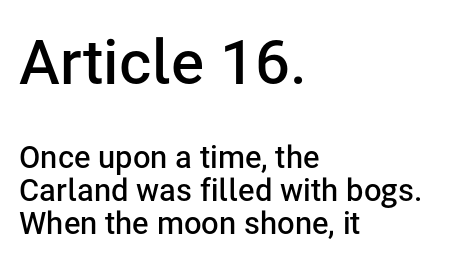
Left-aligned paragraph, ragged on the right. Size hierarchy here favors the leading block over the trailing one. Lines of text with bare space underneath. The block of text is dense from top to bottom, with scant space between rows. Here the designer chose a conventional face with non-uniform glyph widths.
